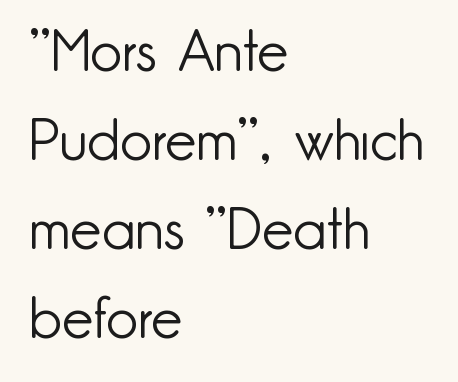
Q: Is the text bold? A: No.
Q: Is the text italic (slanted)? A: No, it is upright.
Q: Is the typeface a serif or a sans-serif typeface? A: Sans-serif.
Q: Is the text underlined? A: No.
Q: How is the paragraph aligned? A: Left-aligned.
Q: Is the spacing between letters normal or unusually wide? A: Normal.
Q: Is the spacing between lines tight, normal or loose? A: Normal.
Q: Width (condensed, normal, or wide)? A: Normal.
Q: Stroke contrast? A: Low.
Q: x-height? A: Small.
Q: Monospaced? A: No.
